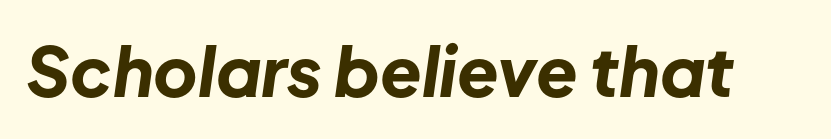
The image shows 68 px bold type, italic (leaning right); set normal letter spacing, not underlined; low stroke contrast and a medium x-height.
